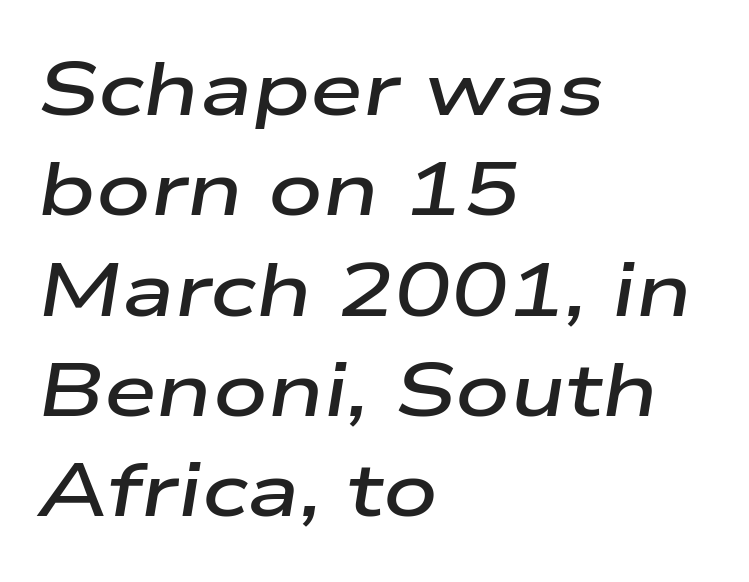
The zone under the glyphs is completely vacant. The glyphs look as if they've been sheared to an angle. Students, this is semibold: more ink than regular, less than bold. This sample is left-justified, so line endings fall wherever the words run out. Here the designer chose a conventional face with non-uniform glyph widths.
